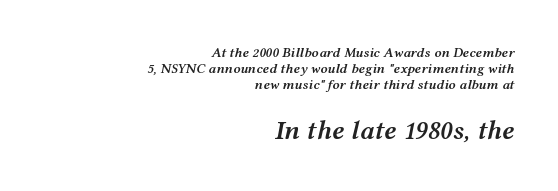
The image shows 27 px text type, italic (leaning right); set right-aligned, line spacing 1.16x, normal letter spacing, not underlined; the second (bottom) block is 1.93x larger.
